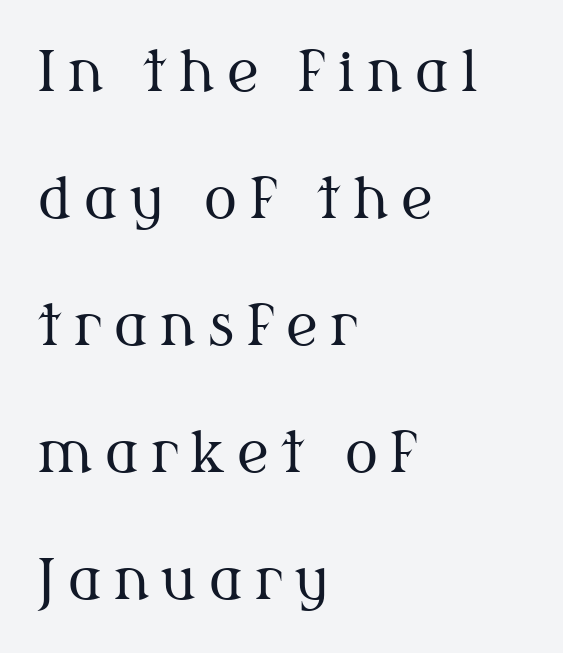
Ascenders rise straight up at ninety degrees. Stem width sits at or under what a default text font uses. Casual observation: everything's shoved over to the left. The rendering shows small feet on the letterforms — a serif design. The letters are spread apart with noticeably loose tracking.
